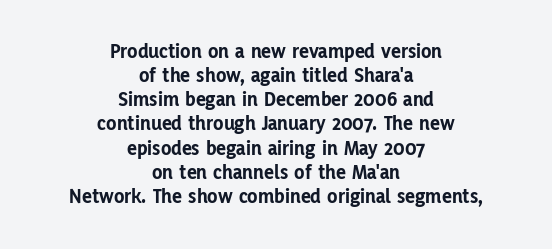
The image shows 21 px bold type, upright; set centered, tight line spacing (1.15x), normal letter spacing, not underlined.
